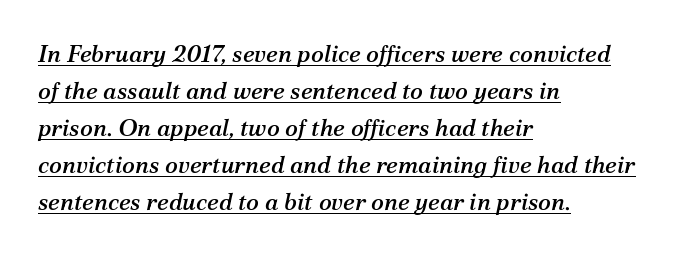
The image shows 24 px text type, italic (leaning right); set left-aligned, normal line spacing (1.54x), normal letter spacing, underlined.
